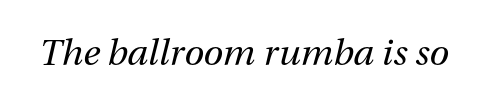
The image shows 36 px regular-weight type, italic (leaning right); set normal letter spacing, not underlined; medium stroke contrast and a medium x-height.
